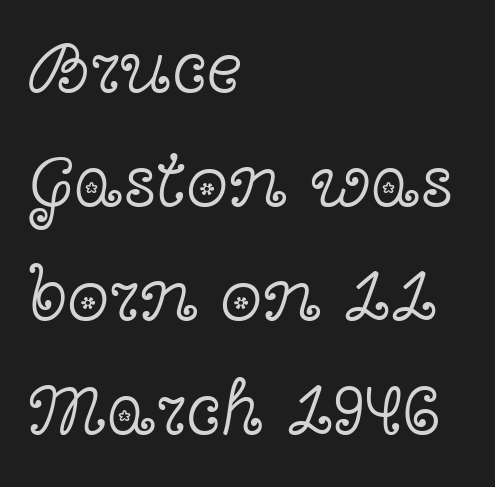
The image shows 76 px light, wide serif type, upright; set left-aligned, normal line spacing (1.5x), normal letter spacing, not underlined; a medium x-height.
